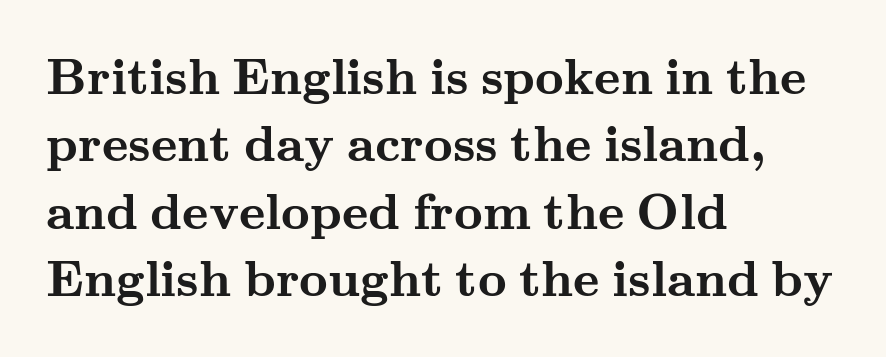
Q: Is the text bold? A: Yes.
Q: Is the text italic (slanted)? A: No, it is upright.
Q: Is the typeface a serif or a sans-serif typeface? A: Serif.
Q: Is the text underlined? A: No.
Q: How is the paragraph aligned? A: Left-aligned.
Q: Is the spacing between letters normal or unusually wide? A: Normal.
Q: Is the spacing between lines tight, normal or loose? A: Normal.
Q: Width (condensed, normal, or wide)? A: Wide.
Q: Stroke contrast? A: Medium.
Q: x-height? A: Small.
Q: Monospaced? A: No.
